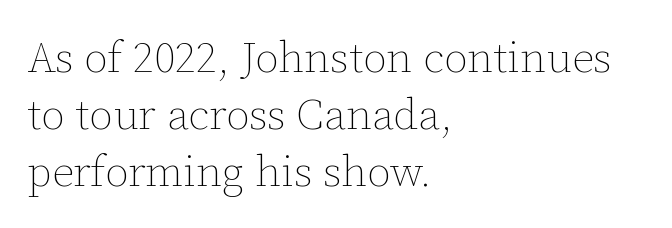
The image shows 43 px thin type, upright; set left-aligned, normal line spacing (1.32x), normal letter spacing, not underlined; low stroke contrast and a medium x-height.
